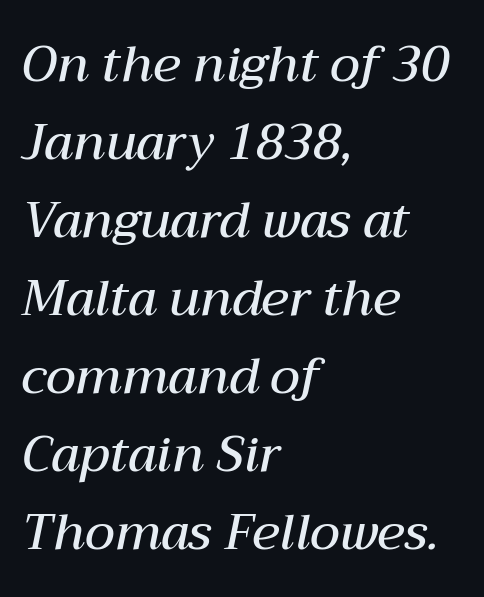
The image shows 50 px semibold type, italic (leaning right); set left-aligned, normal line spacing (1.56x), normal letter spacing, not underlined; medium stroke contrast and a medium x-height.
